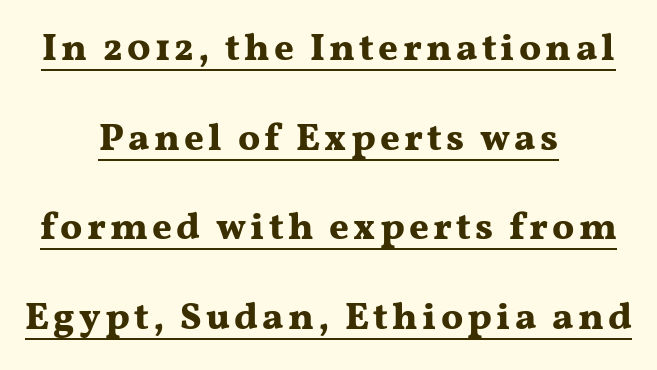
The passage shown is typed in a proportional face where columns would drift. The designer dialed line spacing up above the default. Ordinary non-slanted type is in use. On the weight axis this lands at bold, roughly 700.
